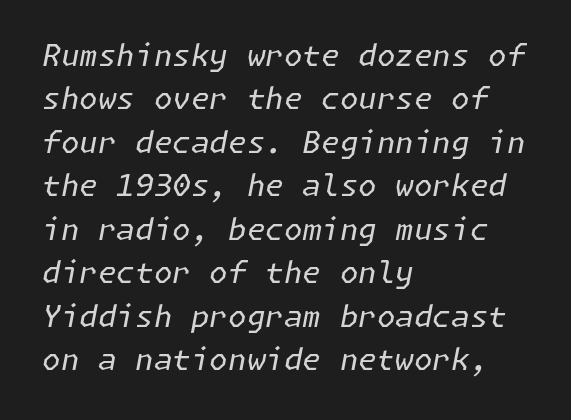
The image shows 30 px regular-weight type, italic (leaning right); set left-aligned, normal line spacing (1.45x), normal letter spacing, not underlined; low stroke contrast and a medium x-height.
